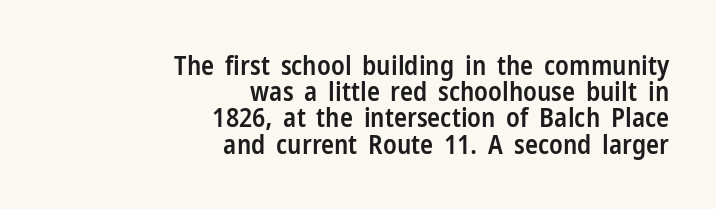
Line spacing here is tight. Short note: letters normally spaced. Is the block centered? No — it sits flush against the right margin. Any mark beneath the type? The region is blank.
